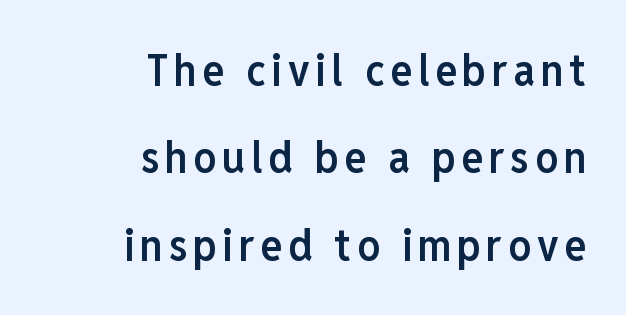
{"serif": "no", "italic": "no", "bold": "semi", "weight": "semibold", "width": "condensed", "stroke_contrast": "low", "x_height": "medium", "monospaced": "no", "underline": "no", "align": "right", "line_spacing": "loose", "line_spacing_ratio": 1.94, "glyph_px": 45}
